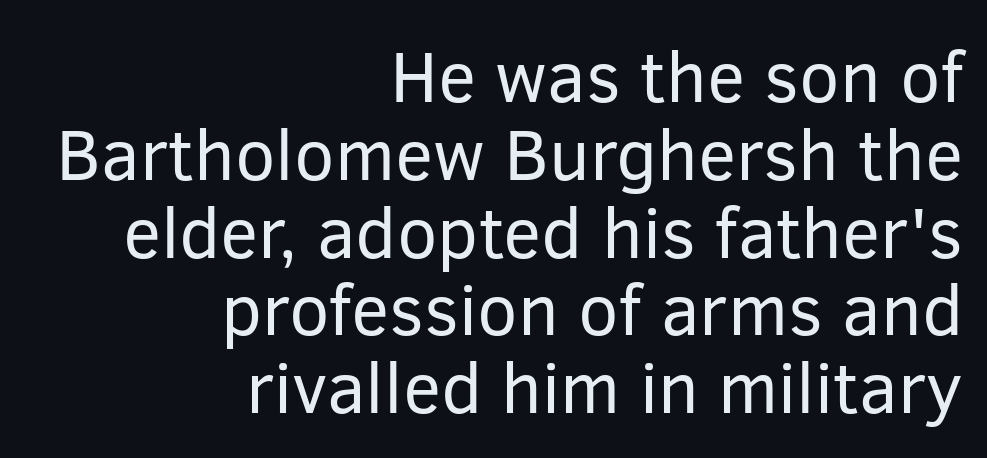
Q: Is the text bold? A: No.
Q: Is the text italic (slanted)? A: No, it is upright.
Q: Is the typeface a serif or a sans-serif typeface? A: Sans-serif.
Q: Is the text underlined? A: No.
Q: How is the paragraph aligned? A: Right-aligned.
Q: Is the spacing between letters normal or unusually wide? A: Normal.
Q: Is the spacing between lines tight, normal or loose? A: Tight.
Q: Width (condensed, normal, or wide)? A: Normal.
Q: Stroke contrast? A: Low.
Q: x-height? A: Medium.
Q: Monospaced? A: No.
